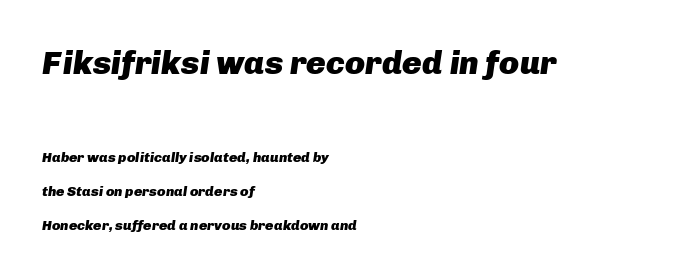
Characters follow at the spacing the type designer built in. Nobody drew a line under any word here. Size contrast runs from large at the top to small at the bottom. A great deal of white space separates one row of letters from the next.
